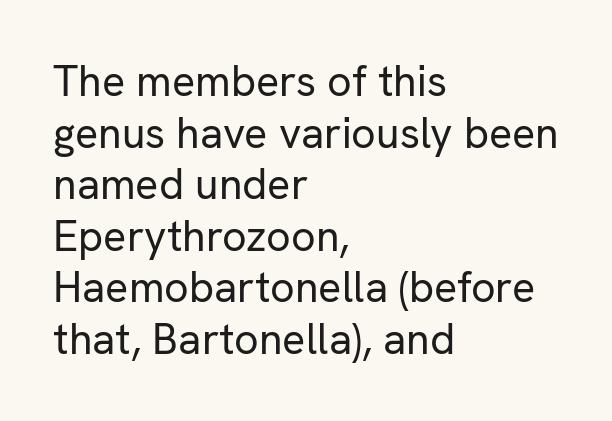
It's the straight-up-and-down kind of type. The typesetter chose a ragged-right arrangement here. Compared with typical body copy, the letter spacing here is the same. Weight: not bold — regular or lighter. The rendering uses natural spacing where letterforms have individual widths. Serif or sans? Sans — the stroke terminals are bare.
